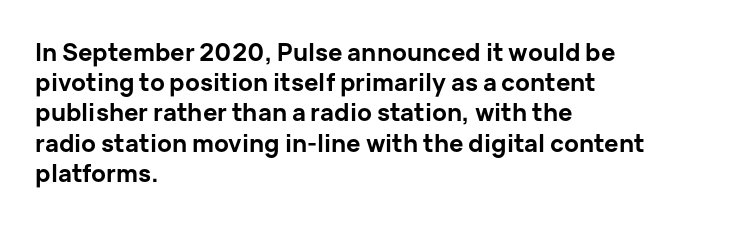
The ragged edge is on the right, which tells us the setting is flush left. The space beneath each line is pristine and unruled. This rendering leaves character spacing at its baseline value. The passage shown stacks its lines at a standard gap. Italic? Not at all — the glyphs are vertical. Emphasis by weight is at full strength: bold.
